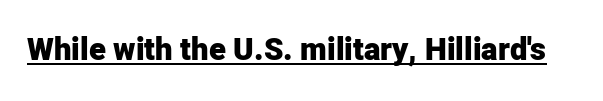
Posture: vertical. Pretty heavy lettering here — definitely bold. Looks like regular typesetting: each glyph gets only the width it needs. The rendering shows plain stroke endings on the letterforms — a sans-serif design. Students, note that the glyphs here touch the page at normal intervals.
